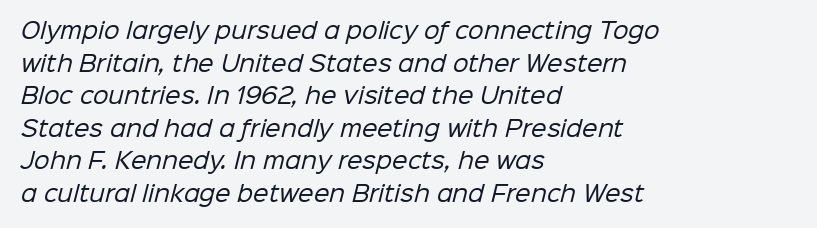
Q: Is the text bold? A: No.
Q: Is the text underlined? A: No.
Q: How is the paragraph aligned? A: Left-aligned.
Q: Is the spacing between letters normal or unusually wide? A: Normal.
Q: Is the spacing between lines tight, normal or loose? A: Normal.
